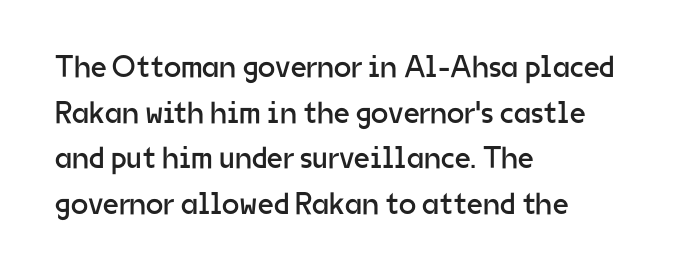
The lines sit at an ordinary, default distance from one another. Typographically, this falls in the sans-serif category. On a weight scale, this lands at 450 or below. Glyph-to-glyph distance matches everyday printed text. Beneath every word, the page is bare. Varying glyph widths throughout — classic text-font behaviour.
